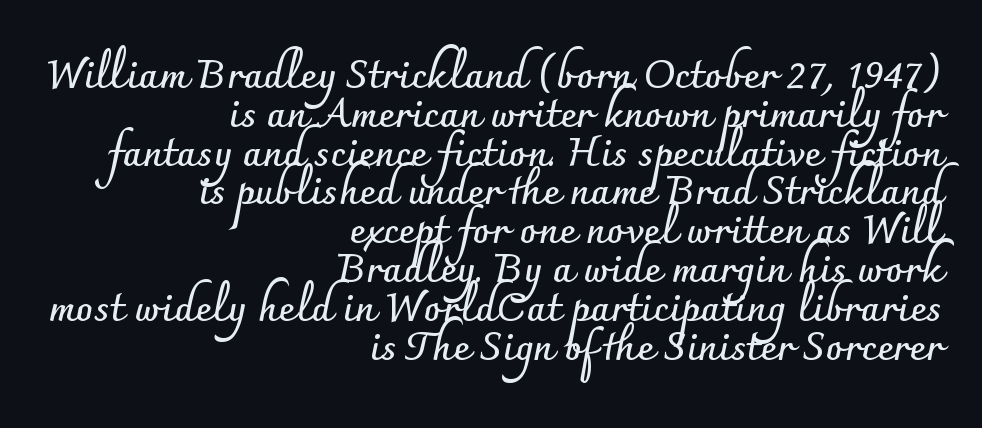
The image shows 40 px semibold sans-serif type; set right-aligned, tight line spacing (0.97x), normal letter spacing, not underlined; low stroke contrast and a small x-height.
